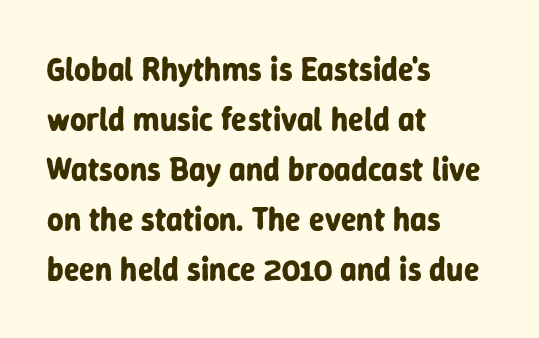
Q: Is the text bold? A: Yes.
Q: Is the text italic (slanted)? A: No, it is upright.
Q: Is the typeface a serif or a sans-serif typeface? A: Sans-serif.
Q: Is the text underlined? A: No.
Q: How is the paragraph aligned? A: Left-aligned.
Q: Is the spacing between letters normal or unusually wide? A: Normal.
Q: Is the spacing between lines tight, normal or loose? A: Normal.
Q: Width (condensed, normal, or wide)? A: Normal.
Q: Stroke contrast? A: Low.
Q: x-height? A: Medium.
Q: Monospaced? A: No.
